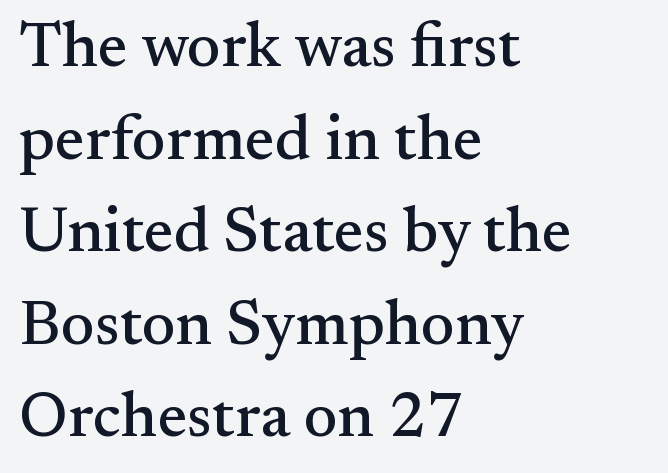
The image shows 63 px serif type, upright; set left-aligned, normal line spacing (1.47x), normal letter spacing, not underlined; medium stroke contrast and a small x-height.
